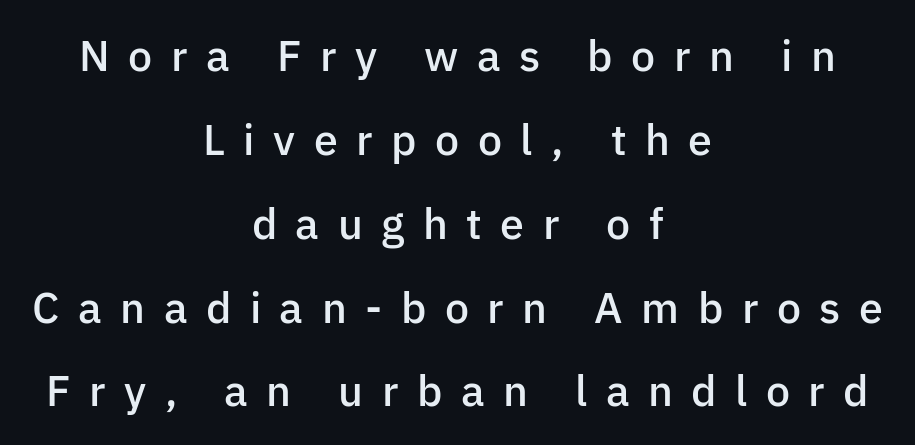
The image shows 43 px semibold sans-serif type, upright; set centered, loose line spacing (1.95x), unusually wide letter spacing (+0.43 em), not underlined; low stroke contrast and a medium x-height.
